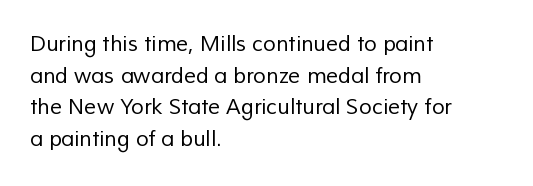
Is the stroke heavy? The answer is a plain regular-or-lighter. A bare baseline throughout the passage. The rows are spaced the way most documents space them. Leftover space on each line is placed entirely after the last word.
